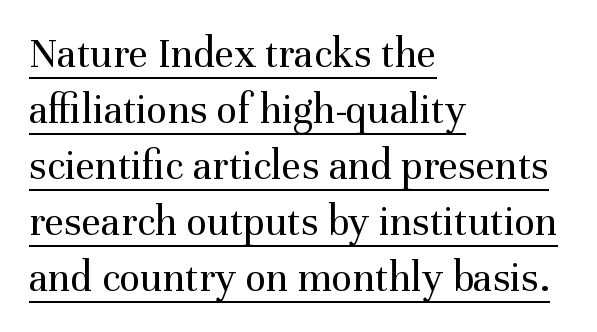
Q: Is the text bold? A: No.
Q: Is the text italic (slanted)? A: No, it is upright.
Q: Is the typeface a serif or a sans-serif typeface? A: Serif.
Q: Is the text underlined? A: Yes.
Q: How is the paragraph aligned? A: Left-aligned.
Q: Is the spacing between letters normal or unusually wide? A: Normal.
Q: Is the spacing between lines tight, normal or loose? A: Normal.
Q: Width (condensed, normal, or wide)? A: Normal.
Q: Stroke contrast? A: Medium.
Q: x-height? A: Medium.
Q: Monospaced? A: No.
